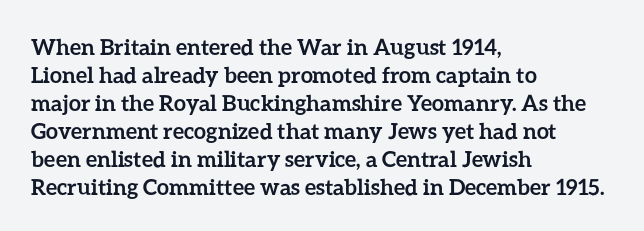
Q: Is the text bold? A: Yes.
Q: Is the text italic (slanted)? A: No, it is upright.
Q: Is the text underlined? A: No.
Q: How is the paragraph aligned? A: Left-aligned.
Q: Is the spacing between letters normal or unusually wide? A: Normal.
Q: Is the spacing between lines tight, normal or loose? A: Normal.
